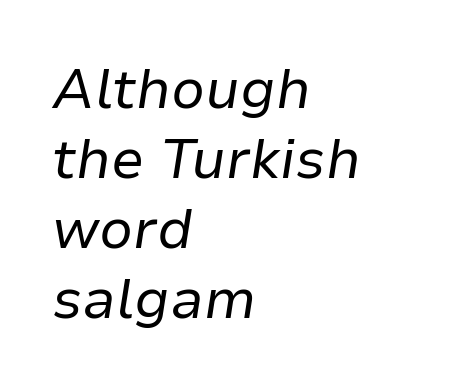
Q: Is the text bold? A: No.
Q: Is the text italic (slanted)? A: Yes, it leans right by about 9 degrees.
Q: Is the text underlined? A: No.
Q: How is the paragraph aligned? A: Left-aligned.
Q: Is the spacing between letters normal or unusually wide? A: Normal.
Q: Is the spacing between lines tight, normal or loose? A: Normal.
Q: Width (condensed, normal, or wide)? A: Normal.
Q: Stroke contrast? A: Low.
Q: x-height? A: Medium.
Q: Monospaced? A: No.
